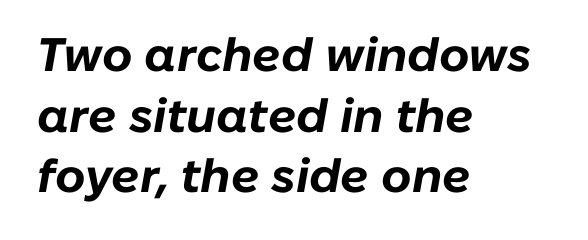
{"italic": "yes", "lean": "right", "slant_degrees": 10, "bold": "yes", "weight": "bold", "width": "normal", "stroke_contrast": "low", "x_height": "medium", "monospaced": "no", "underline": "no", "align": "left", "line_spacing": "normal", "line_spacing_ratio": 1.29, "letter_spacing": "normal", "letter_spacing_em": 0.0, "glyph_px": 47}
